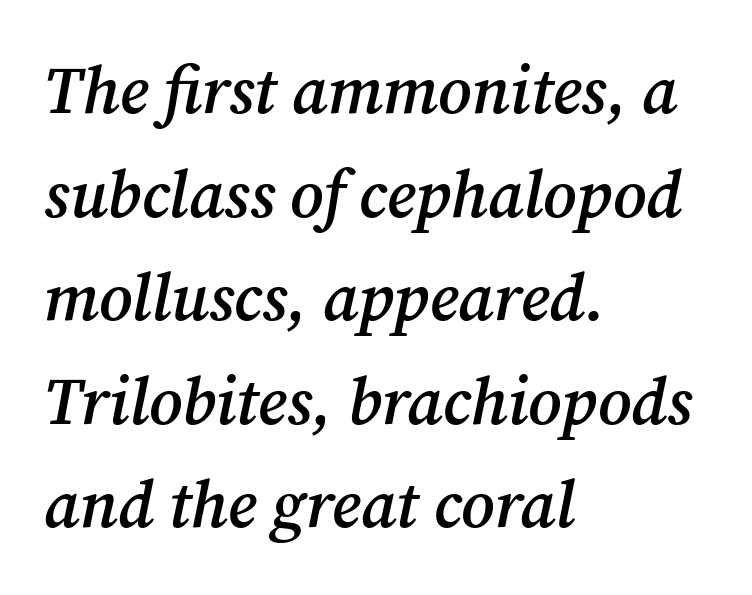
Q: Is the text bold? A: Semi-bold.
Q: Is the text italic (slanted)? A: Yes, it leans right by about 12 degrees.
Q: Is the typeface a serif or a sans-serif typeface? A: Serif.
Q: Is the text underlined? A: No.
Q: How is the paragraph aligned? A: Left-aligned.
Q: Is the spacing between letters normal or unusually wide? A: Normal.
Q: Is the spacing between lines tight, normal or loose? A: Normal.
Q: Width (condensed, normal, or wide)? A: Normal.
Q: Stroke contrast? A: Medium.
Q: x-height? A: Medium.
Q: Monospaced? A: No.
